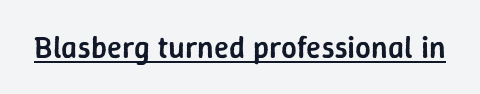
Q: Is the text bold? A: Semi-bold.
Q: Is the text italic (slanted)? A: No, it is upright.
Q: Is the typeface a serif or a sans-serif typeface? A: Sans-serif.
Q: Is the text underlined? A: Yes.
Q: Is the spacing between letters normal or unusually wide? A: Normal.
Q: Width (condensed, normal, or wide)? A: Normal.
Q: Stroke contrast? A: Low.
Q: x-height? A: Medium.
Q: Monospaced? A: No.
